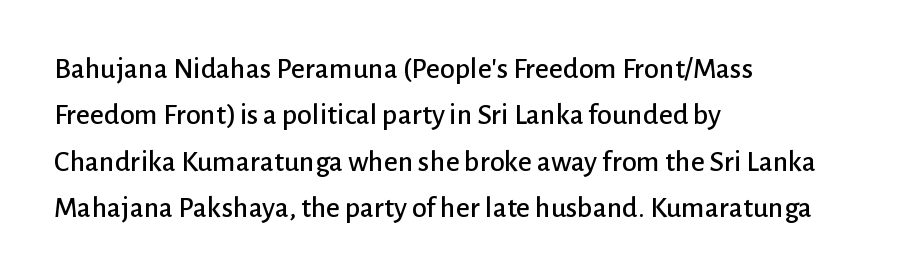
The image shows 30 px sans-serif type, upright; set left-aligned, normal line spacing (1.55x), normal letter spacing, not underlined; low stroke contrast and a medium x-height.
